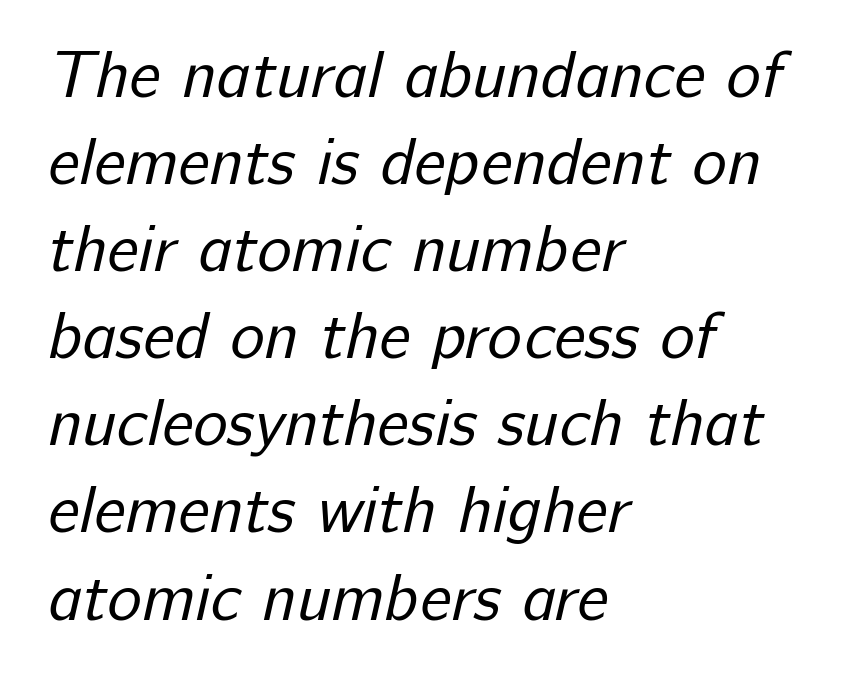
Q: Is the text bold? A: No.
Q: Is the typeface a serif or a sans-serif typeface? A: Sans-serif.
Q: Is the text underlined? A: No.
Q: How is the paragraph aligned? A: Left-aligned.
Q: Is the spacing between letters normal or unusually wide? A: Normal.
Q: Is the spacing between lines tight, normal or loose? A: Normal.
Q: Width (condensed, normal, or wide)? A: Normal.
Q: Stroke contrast? A: Low.
Q: x-height? A: Medium.
Q: Monospaced? A: No.
